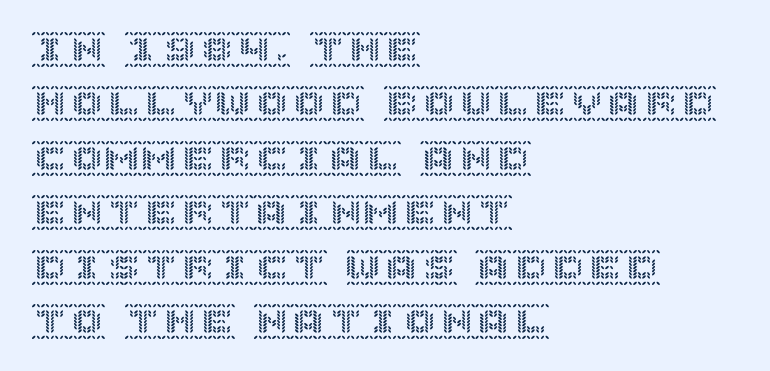
Q: Is the text italic (slanted)? A: No, it is upright.
Q: Is the text underlined? A: No.
Q: How is the paragraph aligned? A: Left-aligned.
Q: Is the spacing between letters normal or unusually wide? A: Normal.
Q: Is the spacing between lines tight, normal or loose? A: Normal.
Q: Width (condensed, normal, or wide)? A: Normal.
Q: x-height? A: Large.
